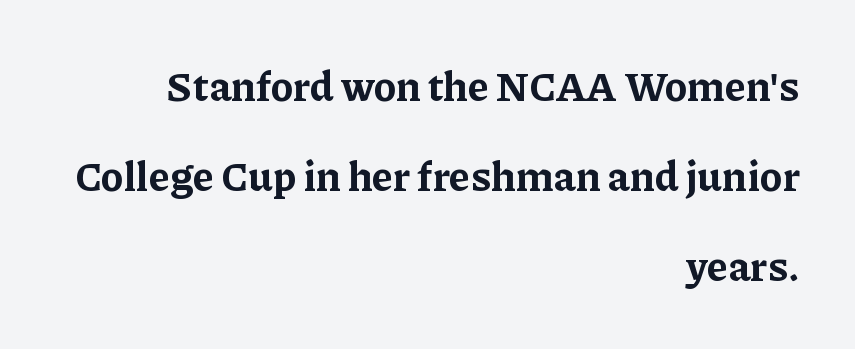
Q: Is the text bold? A: Yes.
Q: Is the text italic (slanted)? A: No, it is upright.
Q: Is the typeface a serif or a sans-serif typeface? A: Serif.
Q: Is the text underlined? A: No.
Q: How is the paragraph aligned? A: Right-aligned.
Q: Is the spacing between letters normal or unusually wide? A: Normal.
Q: Is the spacing between lines tight, normal or loose? A: Loose.
Q: Width (condensed, normal, or wide)? A: Normal.
Q: Stroke contrast? A: Low.
Q: x-height? A: Medium.
Q: Monospaced? A: No.
